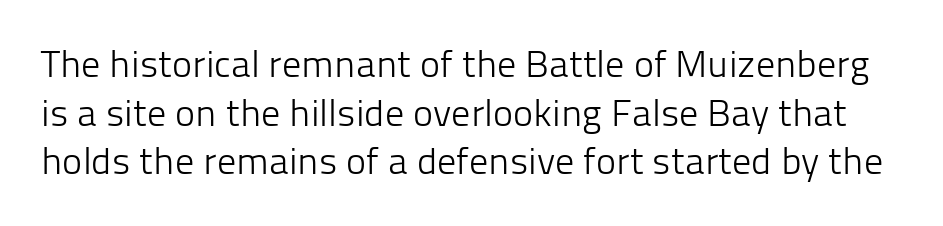
The image shows 38 px light sans-serif type, upright; set normal line spacing (1.28x), normal letter spacing, not underlined; low stroke contrast and a medium x-height.
